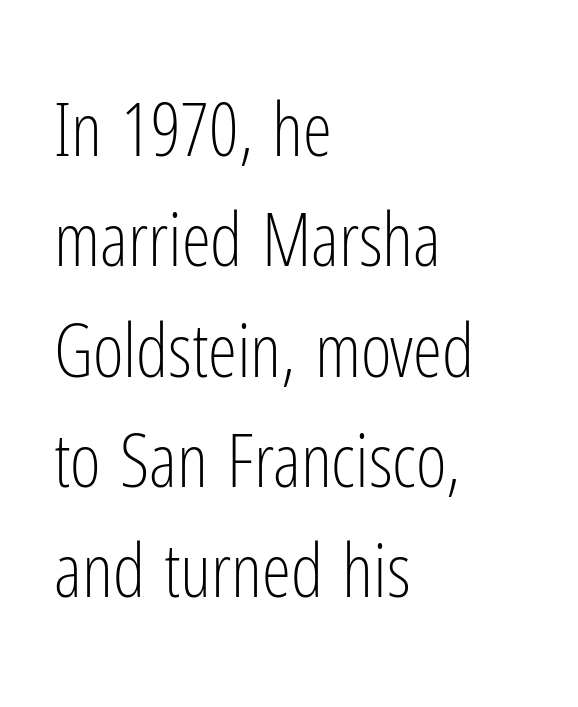
Each letter keeps its own natural width here, so spacing adapts to shape. It's the straight-up-and-down kind of type. Is this a sans? Yes — the strokes have no serifs. A classic flush-left, rag-right setting is used for this passage. The specimen omits any rule beneath the text block's lines. What's the leading like? Ordinary, nothing unusual.
